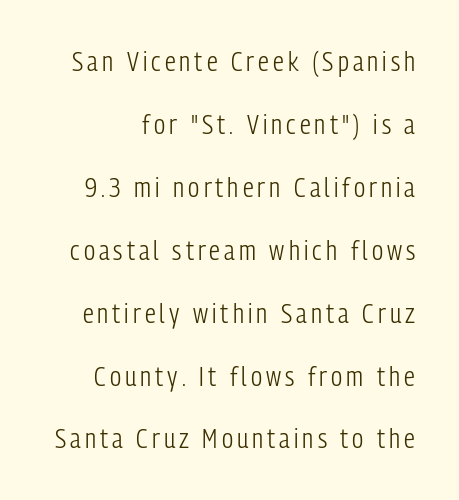
Q: Is the text bold? A: No.
Q: Is the text italic (slanted)? A: No, it is upright.
Q: Is the text underlined? A: No.
Q: Is the spacing between lines tight, normal or loose? A: Loose.
